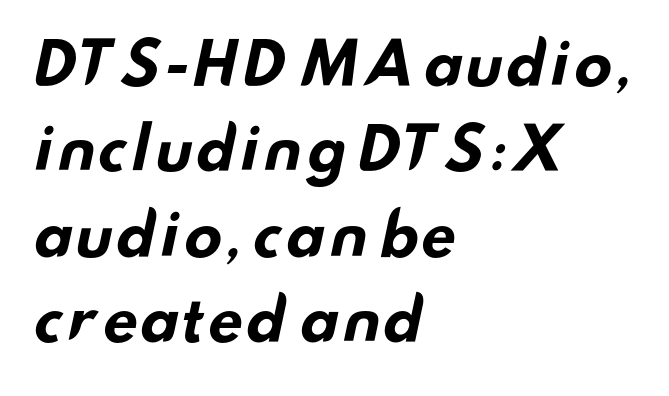
Q: Is the text bold? A: Yes.
Q: Is the typeface a serif or a sans-serif typeface? A: Sans-serif.
Q: Is the text underlined? A: No.
Q: How is the paragraph aligned? A: Left-aligned.
Q: Is the spacing between letters normal or unusually wide? A: Normal.
Q: Is the spacing between lines tight, normal or loose? A: Normal.
Q: Width (condensed, normal, or wide)? A: Wide.
Q: Stroke contrast? A: Low.
Q: x-height? A: Small.
Q: Monospaced? A: No.
